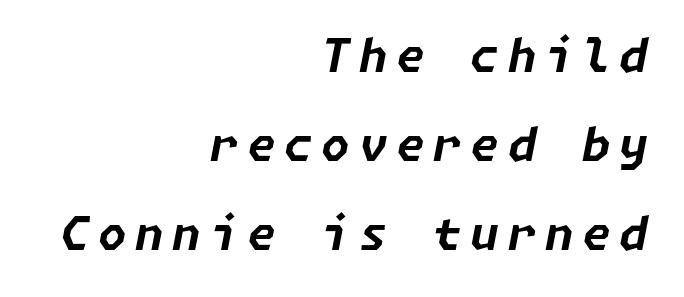
Q: Is the text bold? A: Yes.
Q: Is the text italic (slanted)? A: Yes, it leans right by about 11 degrees.
Q: Is the text underlined? A: No.
Q: How is the paragraph aligned? A: Right-aligned.
Q: Is the spacing between lines tight, normal or loose? A: Loose.
Q: Width (condensed, normal, or wide)? A: Normal.
Q: Stroke contrast? A: Low.
Q: x-height? A: Medium.
